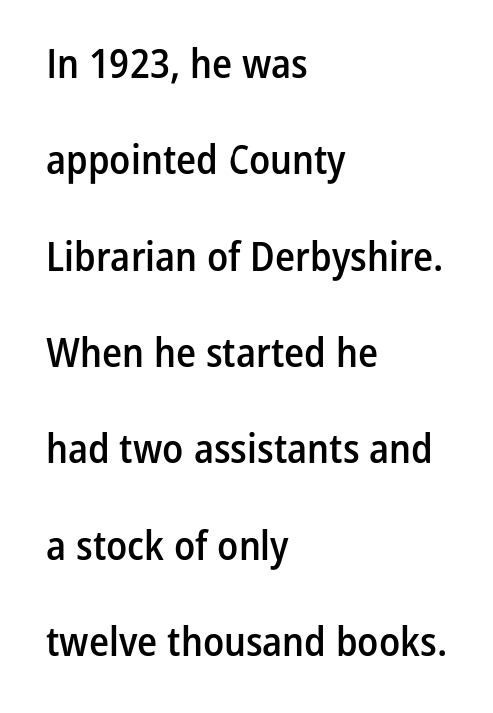
The image shows 41 px semibold, condensed sans-serif type, upright; set left-aligned, loose line spacing (2.35x), normal letter spacing, not underlined; low stroke contrast and a medium x-height.
